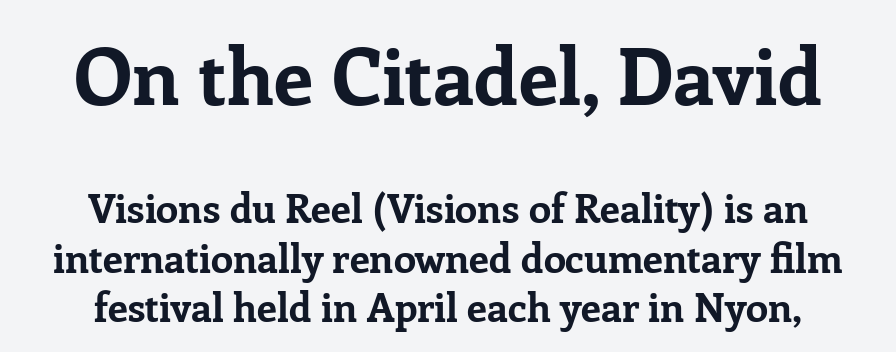
This rendering employs a face with finishing strokes, i.e., a serif. Tracking value appears to be zero — textbook default spacing. Posture: vertical. Has an underline been added? It has not. Where is the straight margin? There isn't one; the lines are centered. Here the designer chose a conventional face with non-uniform glyph widths.
